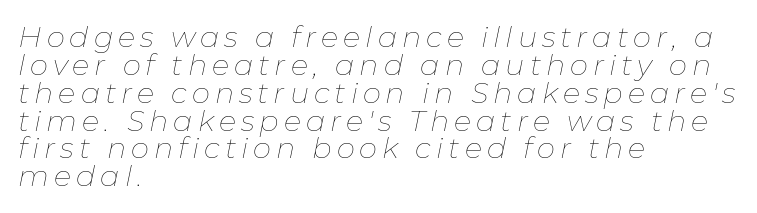
The image shows 29 px thin type, italic (leaning right); set left-aligned, tight line spacing (0.96x), not underlined; low stroke contrast and a medium x-height.
